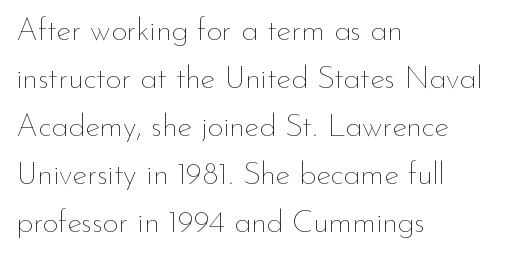
{"italic": "no", "bold": "no", "weight": "thin", "width": "normal", "stroke_contrast": "low", "x_height": "small", "monospaced": "no", "underline": "no", "align": "left", "line_spacing": "normal", "line_spacing_ratio": 1.55, "letter_spacing": "normal", "letter_spacing_em": 0.0, "glyph_px": 31}
